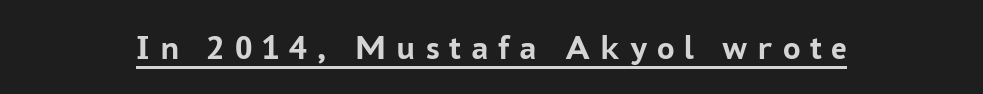
Q: Is the text bold? A: Yes.
Q: Is the text italic (slanted)? A: No, it is upright.
Q: Is the typeface a serif or a sans-serif typeface? A: Sans-serif.
Q: Is the text underlined? A: Yes.
Q: Is the spacing between letters normal or unusually wide? A: Unusually wide.
Q: Width (condensed, normal, or wide)? A: Normal.
Q: Stroke contrast? A: Low.
Q: x-height? A: Medium.
Q: Monospaced? A: No.
